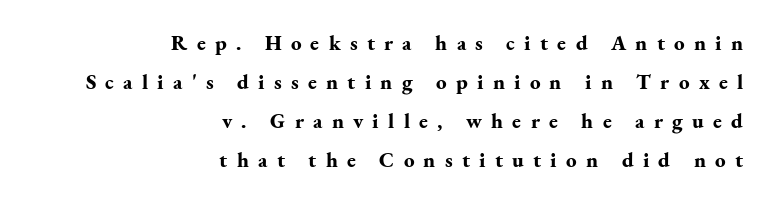
{"italic": "no", "bold": "yes", "underline": "no", "align": "right", "line_spacing_ratio": 1.86, "letter_spacing": "wide", "letter_spacing_em": 0.44, "glyph_px": 21}
